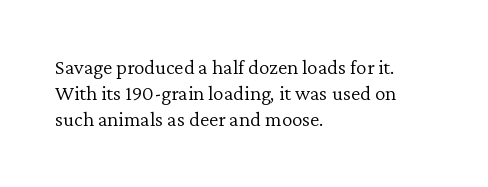
{"italic": "no", "bold": "no", "underline": "no", "align": "left", "line_spacing_ratio": 1.24, "letter_spacing": "normal", "letter_spacing_em": 0.0, "glyph_px": 21}
